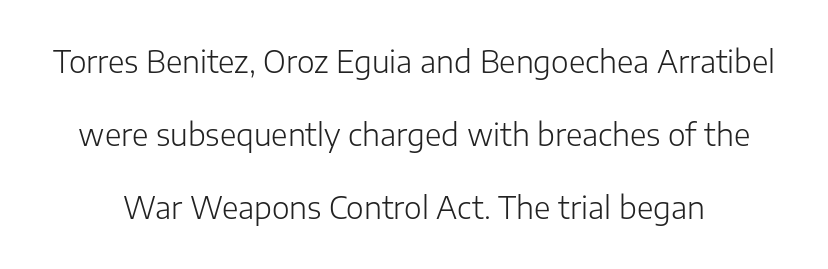
{"serif": "no", "italic": "no", "bold": "no", "weight": "light", "width": "normal", "stroke_contrast": "low", "x_height": "medium", "monospaced": "no", "underline": "no", "line_spacing": "loose", "line_spacing_ratio": 2.44, "letter_spacing": "normal", "letter_spacing_em": 0.0, "glyph_px": 30}
